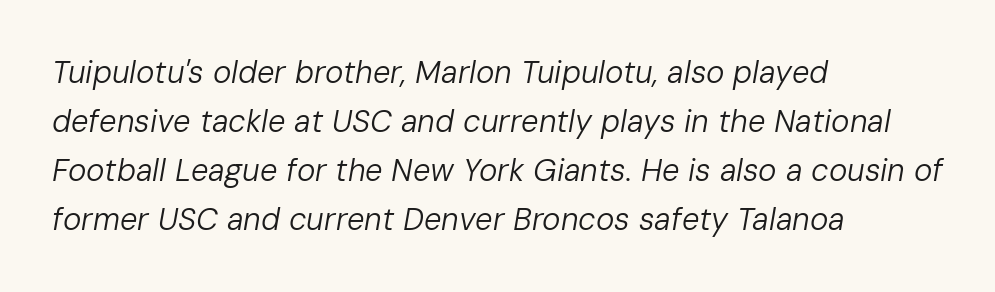
{"italic": "yes", "lean": "right", "slant_degrees": 10, "bold": "no", "weight": "regular", "width": "normal", "stroke_contrast": "low", "x_height": "medium", "monospaced": "no", "underline": "no", "align": "left", "line_spacing": "normal", "line_spacing_ratio": 1.58, "letter_spacing": "normal", "letter_spacing_em": 0.0, "glyph_px": 31}
